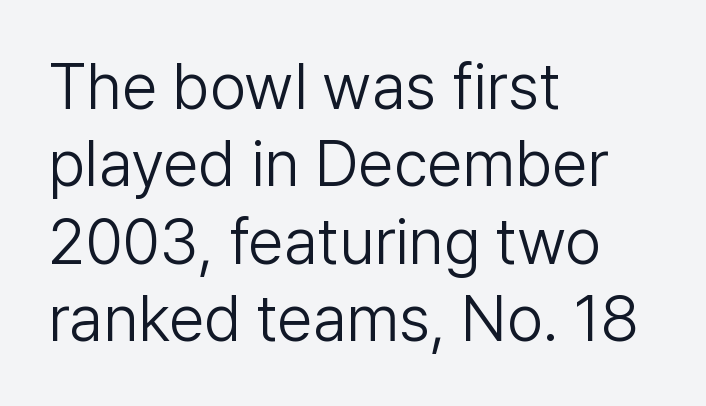
The image shows 64 px light sans-serif type, upright; set left-aligned, line spacing 1.21x, normal letter spacing, not underlined; low stroke contrast and a medium x-height.
